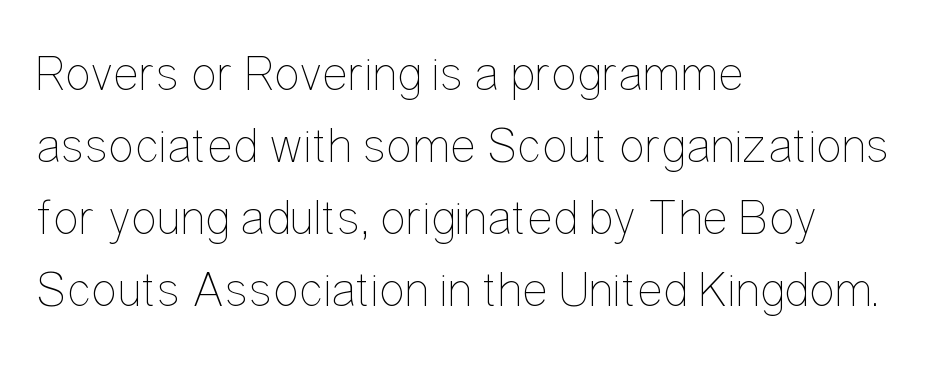
Q: Is the text bold? A: No.
Q: Is the text italic (slanted)? A: No, it is upright.
Q: Is the text underlined? A: No.
Q: How is the paragraph aligned? A: Left-aligned.
Q: Is the spacing between letters normal or unusually wide? A: Normal.
Q: Is the spacing between lines tight, normal or loose? A: Normal.
Q: Width (condensed, normal, or wide)? A: Condensed.
Q: Stroke contrast? A: Low.
Q: x-height? A: Medium.
Q: Monospaced? A: No.
